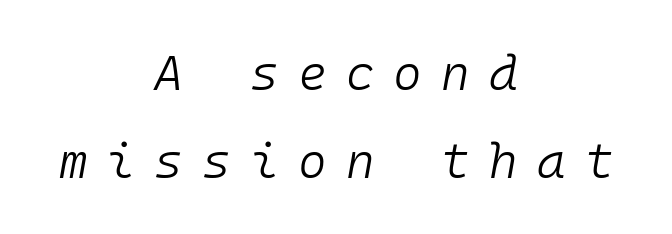
The paragraph has two soft edges and a firm central axis. No letter is thick-stroked: the sample isn't bold. Glyph-to-glyph distance is far greater than everyday printed text. Looks like terminal output: every glyph gets an equal slot.
